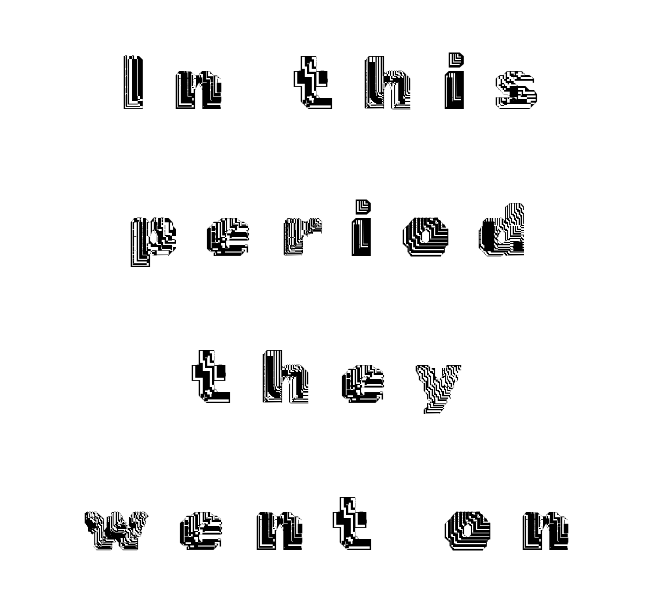
The image shows 75 px text type, upright; set centered, loose line spacing (1.96x), unusually wide letter spacing (+0.38 em), not underlined; a medium x-height.
